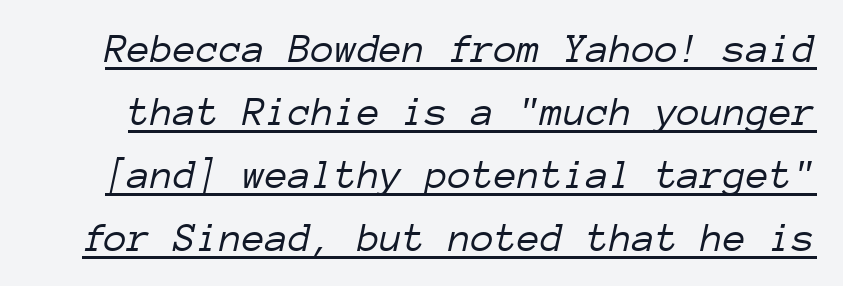
Letters have the restrained weight of plain body copy at most. You can tell it's italic because the verticals aren't actually vertical. Like a heading marked for emphasis, these lines bear an underscore. Looks like terminal output: every glyph gets an equal slot. Each word holds together tightly as a unit, with standard inter-letter gaps.
